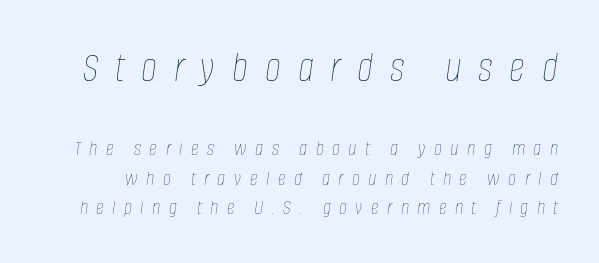
{"italic": "yes", "lean": "right", "slant_degrees": 8, "bold": "no", "weight": "thin", "width": "condensed", "stroke_contrast": "low", "x_height": "large", "monospaced": "no", "underline": "no", "line_spacing": "normal", "line_spacing_ratio": 1.34, "letter_spacing": "wide", "letter_spacing_em": 0.38, "larger_block": "first", "size_ratio": 2.0, "glyph_px": 44}
